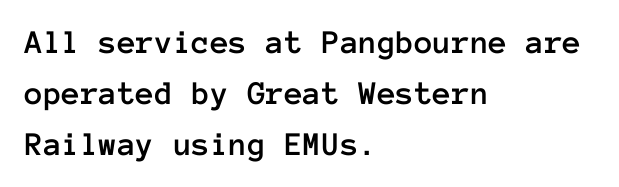
{"italic": "no", "width": "normal", "stroke_contrast": "low", "x_height": "medium", "monospaced": "yes", "underline": "no", "align": "left", "line_spacing": "normal", "line_spacing_ratio": 1.5, "letter_spacing": "normal", "letter_spacing_em": 0.0, "glyph_px": 34}
